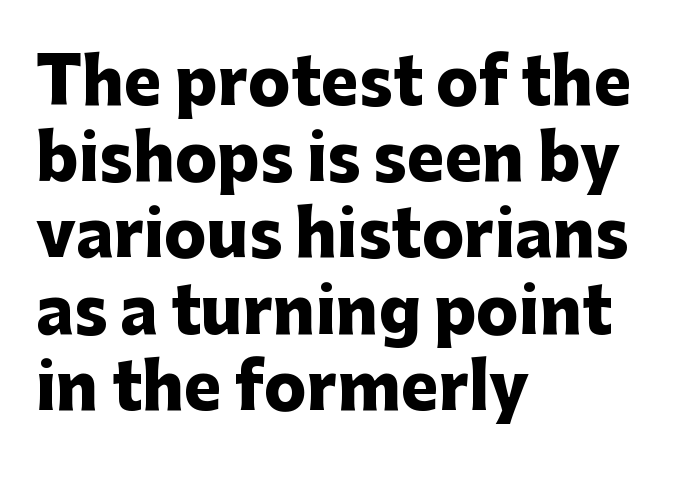
The image shows 63 px heavy sans-serif type, upright; set left-aligned, line spacing 1.21x, normal letter spacing, not underlined; low stroke contrast and a medium x-height.
